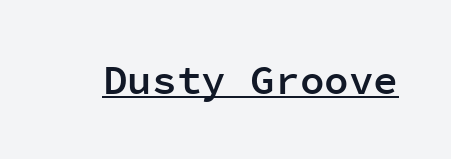
Q: Is the text bold? A: Semi-bold.
Q: Is the text italic (slanted)? A: No, it is upright.
Q: Is the typeface a serif or a sans-serif typeface? A: Sans-serif.
Q: Is the text underlined? A: Yes.
Q: Is the spacing between letters normal or unusually wide? A: Normal.
Q: Width (condensed, normal, or wide)? A: Normal.
Q: Stroke contrast? A: Low.
Q: x-height? A: Medium.
Q: Monospaced? A: Yes.
